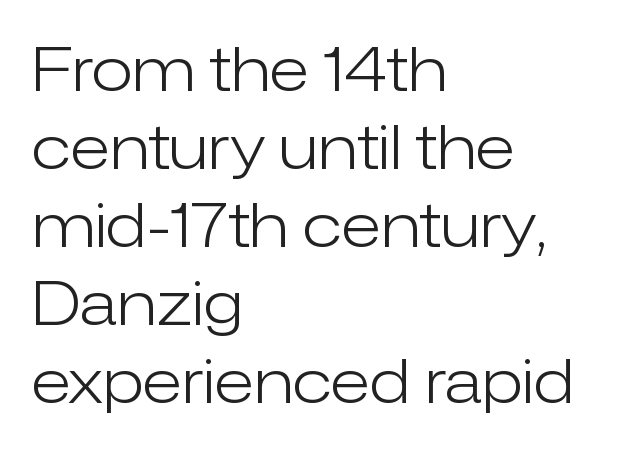
The image shows 61 px light sans-serif type, upright; set left-aligned, normal line spacing (1.28x), normal letter spacing, not underlined; low stroke contrast and a medium x-height.
